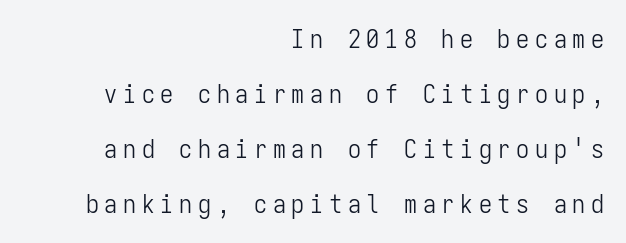
The image shows 26 px text type, upright; set right-aligned, loose line spacing (2.11x), unusually wide letter spacing (+0.22 em), not underlined.
